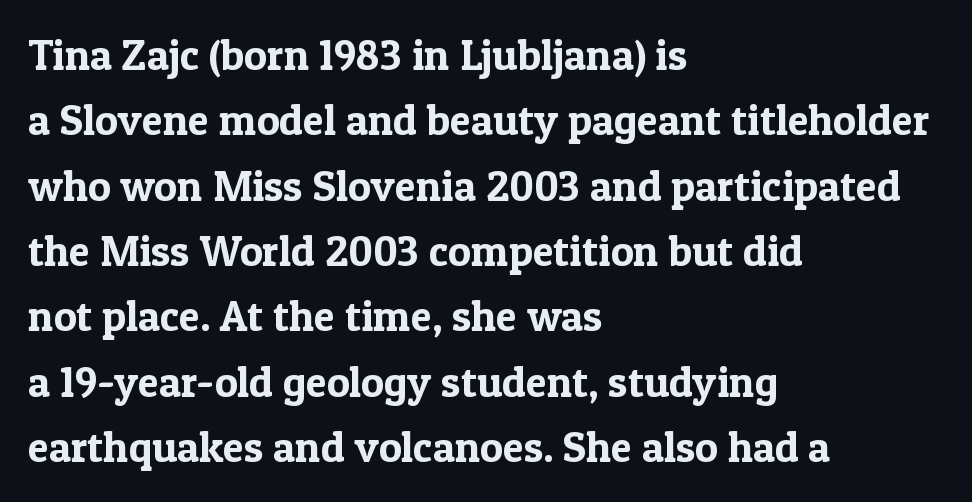
The image shows 43 px serif type, upright; set left-aligned, normal line spacing (1.52x), normal letter spacing, not underlined; a medium x-height.
